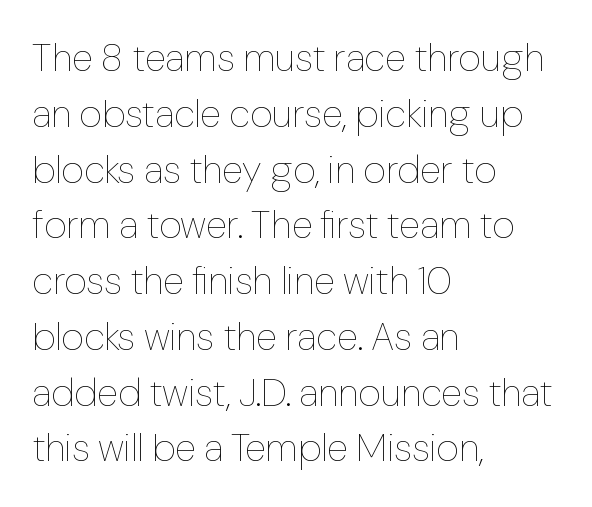
{"italic": "no", "bold": "no", "weight": "thin", "width": "normal", "stroke_contrast": "low", "x_height": "medium", "monospaced": "no", "underline": "no", "align": "left", "line_spacing": "normal", "line_spacing_ratio": 1.43, "letter_spacing": "normal", "letter_spacing_em": 0.0, "glyph_px": 39}
